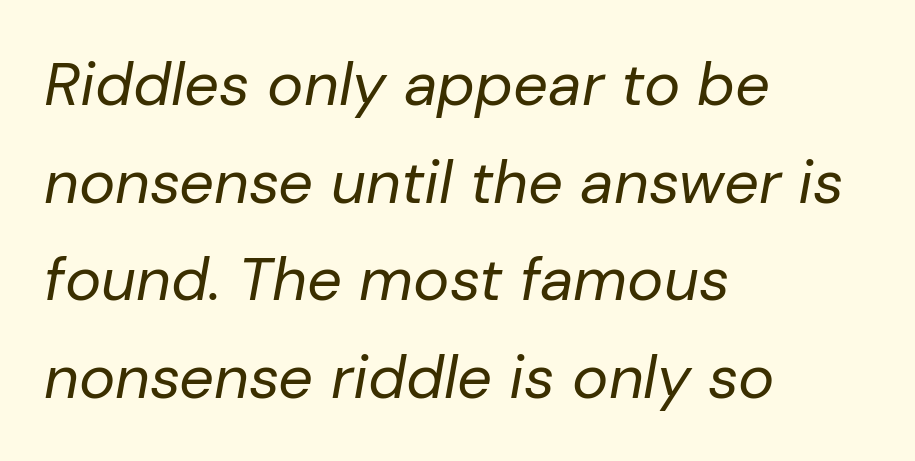
The image shows 61 px regular-weight type, italic (leaning right); set left-aligned, normal line spacing (1.6x), normal letter spacing, not underlined; low stroke contrast and a medium x-height.
